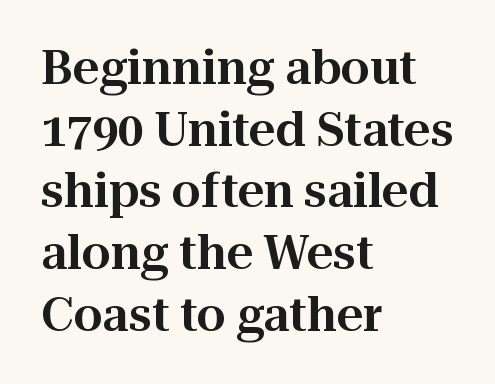
The words here are not underlined. Is this a fixed-width face? No — the glyphs have proportional, varying widths. The specimen reads as upright at a glance. How would I describe the line gaps? Plain and ordinary. Nothing unusual about the tracking: characters are spaced as the font intends.
